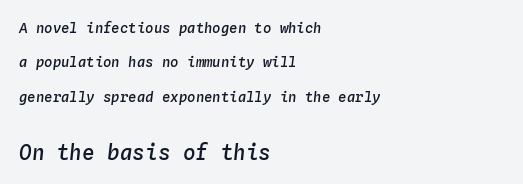
The image shows 21 px text type, italic (leaning right); set left-aligned, loose line spacing (2.45x), normal letter spacing, not underlined; the second (bottom) block is 1.5x larger.
